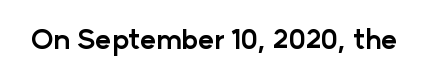
What stands out about the letter spacing? Nothing — it is the standard amount. No italicization has been applied; the sample stays upright. The gap between lines stays unmarked. Thick stems and heavy bowls — unmistakably bold.
